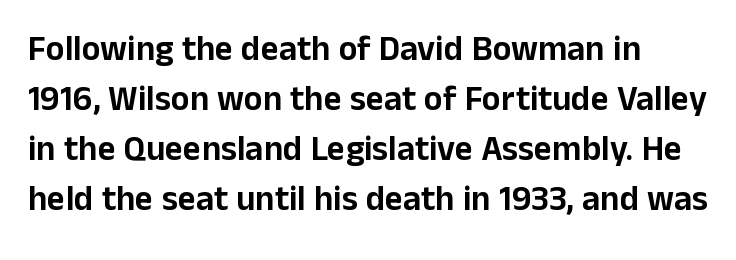
Whoever set this chose a conventional vertical rhythm. Nobody drew a line under any word here. What kind of face is this? One without serifs — a sans. Tall strokes in this sample are plumb rather than angled.
